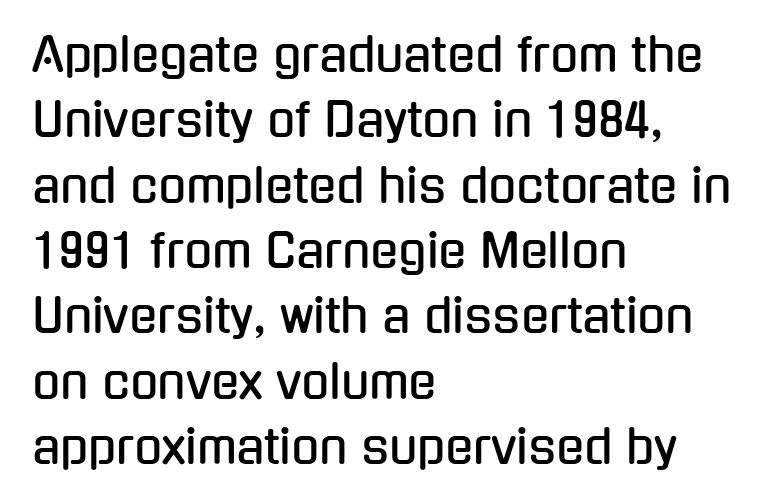
Q: Is the text italic (slanted)? A: No, it is upright.
Q: Is the typeface a serif or a sans-serif typeface? A: Sans-serif.
Q: Is the text underlined? A: No.
Q: How is the paragraph aligned? A: Left-aligned.
Q: Is the spacing between letters normal or unusually wide? A: Normal.
Q: Is the spacing between lines tight, normal or loose? A: Normal.
Q: Width (condensed, normal, or wide)? A: Condensed.
Q: Stroke contrast? A: Low.
Q: x-height? A: Medium.
Q: Monospaced? A: No.
